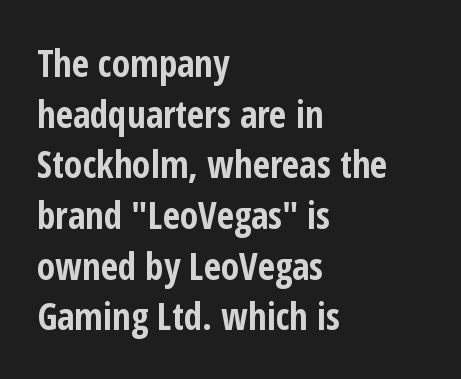
Q: Is the text bold? A: Yes.
Q: Is the text italic (slanted)? A: No, it is upright.
Q: Is the typeface a serif or a sans-serif typeface? A: Sans-serif.
Q: Is the text underlined? A: No.
Q: How is the paragraph aligned? A: Left-aligned.
Q: Is the spacing between letters normal or unusually wide? A: Normal.
Q: Is the spacing between lines tight, normal or loose? A: Normal.
Q: Width (condensed, normal, or wide)? A: Condensed.
Q: Stroke contrast? A: Low.
Q: x-height? A: Medium.
Q: Monospaced? A: No.
